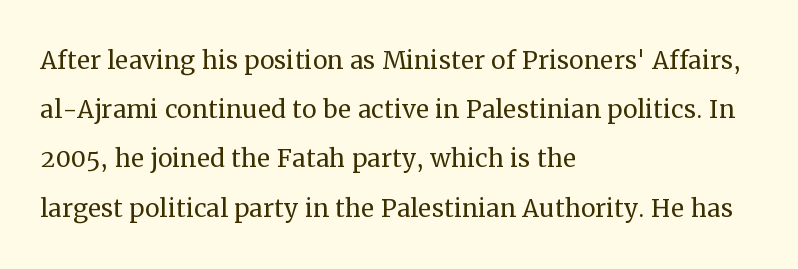
The image shows 33 px regular-weight serif type, upright; set left-aligned, normal line spacing (1.49x), normal letter spacing, not underlined; medium stroke contrast and a medium x-height.
